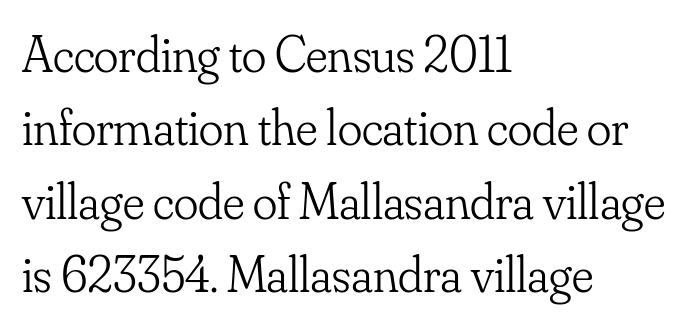
These lines keep a tight, regular rhythm from letter to letter. Bare-footed words on every line. The letters advance in unequal steps, a hallmark of proportional type. The face used here is seriffed, in the tradition of book romans. If you drew a ruler down the left edge, every line would touch it.
